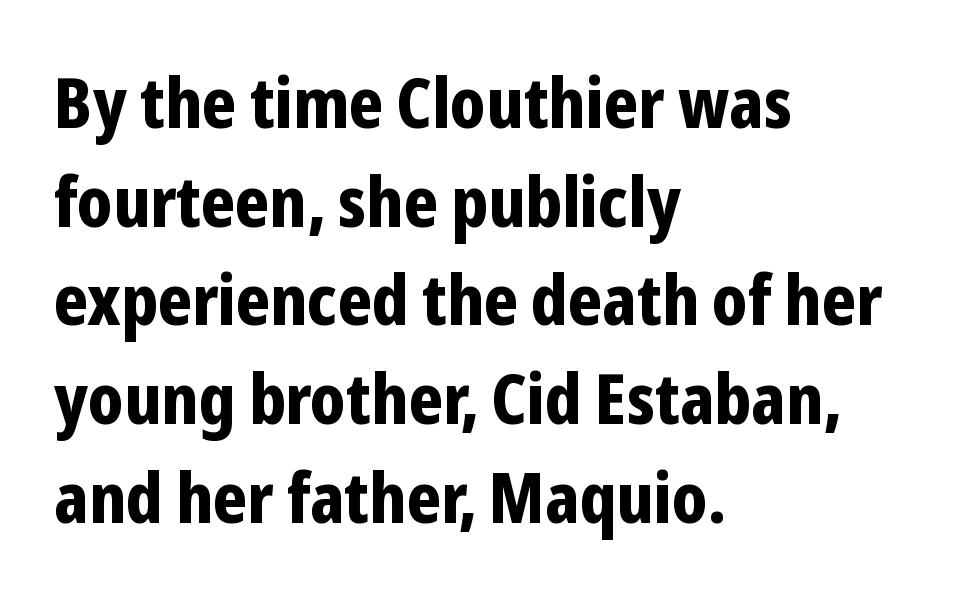
The image shows 69 px bold, condensed sans-serif type, upright; set left-aligned, normal line spacing (1.43x), normal letter spacing, not underlined; low stroke contrast and a medium x-height.
